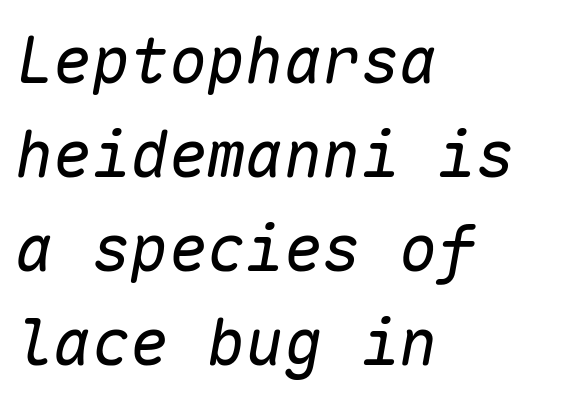
The image shows 64 px regular-weight type, italic (leaning right), monospaced; set left-aligned, normal line spacing (1.47x), normal letter spacing, not underlined; low stroke contrast and a medium x-height.
